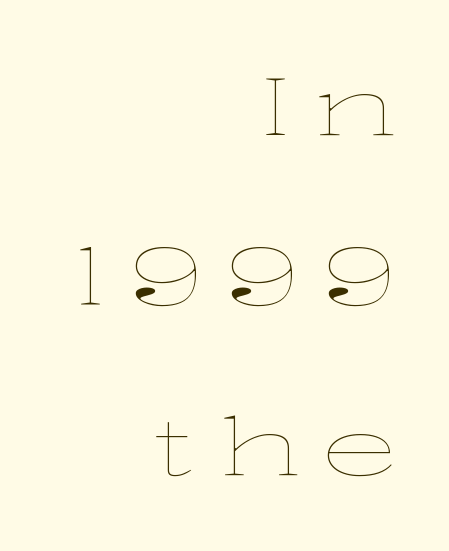
Each letter keeps its own natural width here, so spacing adapts to shape. What stands out about the letter spacing? Its width — letters are far apart. Do the letters lean? They stand straight. The typeface has the unassuming heft of standard copy or less. Horizontal alignment here is rightward, an uncommon choice for prose.
